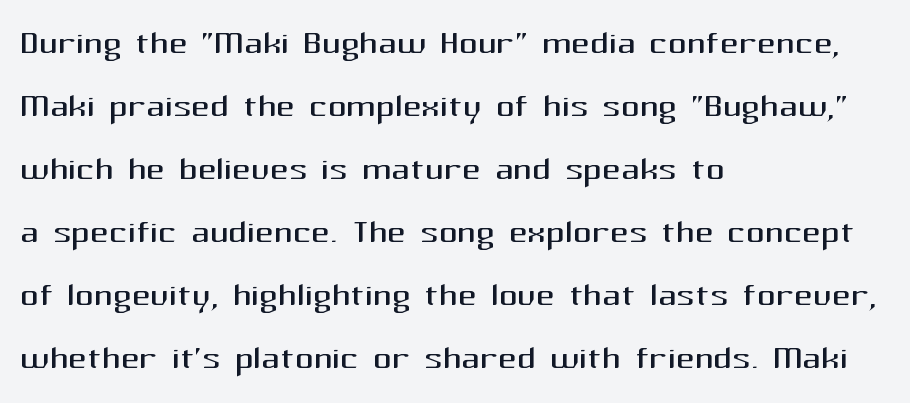
Q: Is the text bold? A: No.
Q: Is the text italic (slanted)? A: No, it is upright.
Q: Is the typeface a serif or a sans-serif typeface? A: Sans-serif.
Q: Is the text underlined? A: No.
Q: How is the paragraph aligned? A: Left-aligned.
Q: Is the spacing between letters normal or unusually wide? A: Normal.
Q: Is the spacing between lines tight, normal or loose? A: Normal.
Q: Width (condensed, normal, or wide)? A: Normal.
Q: Stroke contrast? A: Medium.
Q: x-height? A: Medium.
Q: Monospaced? A: No.
